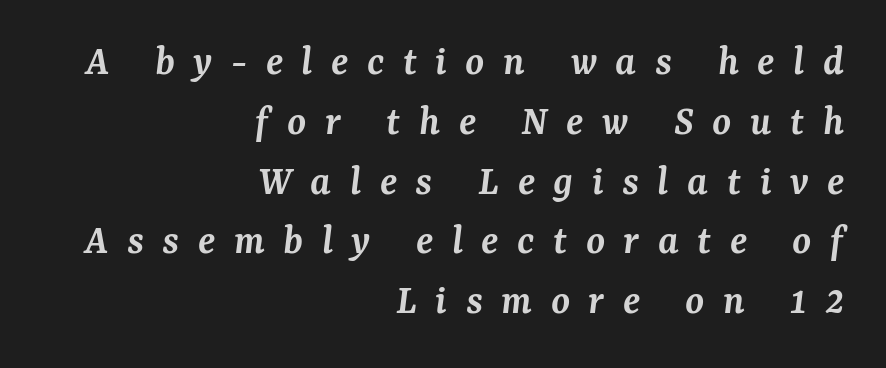
Q: Is the text bold? A: Semi-bold.
Q: Is the text italic (slanted)? A: Yes, it leans right by about 7 degrees.
Q: Is the typeface a serif or a sans-serif typeface? A: Serif.
Q: Is the text underlined? A: No.
Q: How is the paragraph aligned? A: Right-aligned.
Q: Is the spacing between letters normal or unusually wide? A: Unusually wide.
Q: Is the spacing between lines tight, normal or loose? A: Normal.
Q: Width (condensed, normal, or wide)? A: Normal.
Q: Stroke contrast? A: Medium.
Q: x-height? A: Medium.
Q: Monospaced? A: No.
